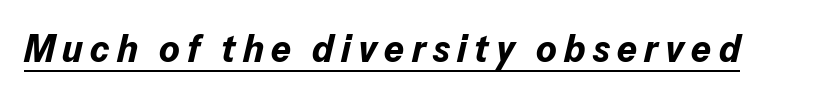
Q: Is the text bold? A: Yes.
Q: Is the text italic (slanted)? A: Yes, it leans right by about 13 degrees.
Q: Is the text underlined? A: Yes.
Q: Width (condensed, normal, or wide)? A: Normal.
Q: Stroke contrast? A: Low.
Q: x-height? A: Medium.
Q: Monospaced? A: No.
